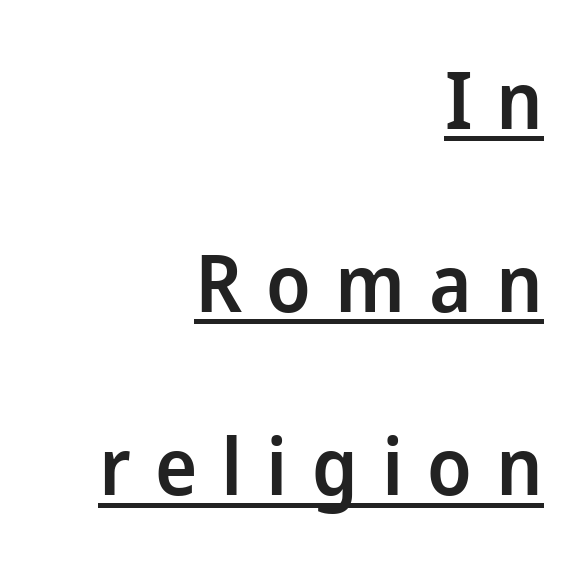
A typesetter would call this proportional, since set widths differ per character. Notice how a bar underscores the lettering throughout. This rendering uses right alignment, leaving the left contour irregular. Quick note: interline space is abundant. Letter spacing: wide. The passage shown is semibold, sitting just below true bold.
